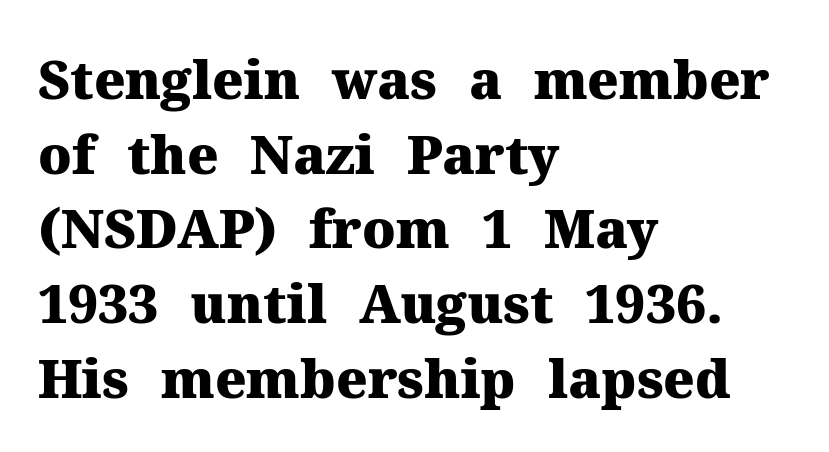
{"serif": "yes", "italic": "no", "bold": "yes", "weight": "heavy", "width": "normal", "stroke_contrast": "medium", "x_height": "medium", "monospaced": "no", "underline": "no", "align": "left", "line_spacing": "normal", "line_spacing_ratio": 1.41, "letter_spacing": "normal", "letter_spacing_em": 0.0, "glyph_px": 53}
